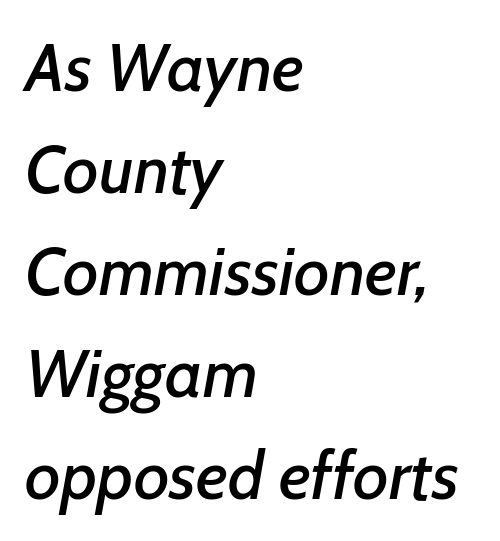
{"italic": "yes", "lean": "right", "slant_degrees": 7, "width": "normal", "stroke_contrast": "low", "x_height": "medium", "monospaced": "no", "underline": "no", "align": "left", "line_spacing": "normal", "line_spacing_ratio": 1.5, "letter_spacing": "normal", "letter_spacing_em": 0.0, "glyph_px": 68}
